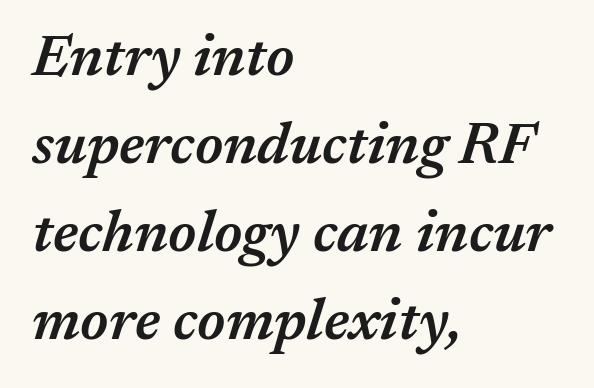
{"italic": "yes", "lean": "right", "slant_degrees": 17, "bold": "semi", "weight": "semibold", "width": "normal", "stroke_contrast": "medium", "x_height": "medium", "monospaced": "no", "underline": "no", "align": "left", "line_spacing": "normal", "line_spacing_ratio": 1.52, "letter_spacing": "normal", "letter_spacing_em": 0.0, "glyph_px": 58}
